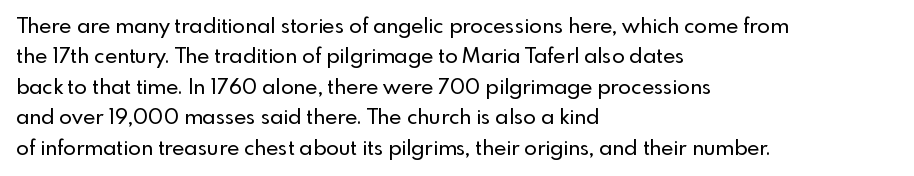
A bare baseline throughout the passage. This rendering uses left alignment, leaving the right contour irregular. Vertical strokes here are truly vertical. Glyph-to-glyph distance matches everyday printed text. If you measured baseline to baseline, you'd find a middling distance.
